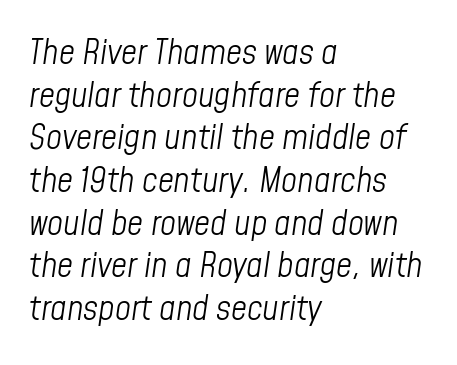
The image shows 35 px light, condensed type, italic (leaning right); set left-aligned, line spacing 1.22x, normal letter spacing, not underlined; low stroke contrast and a medium x-height.
